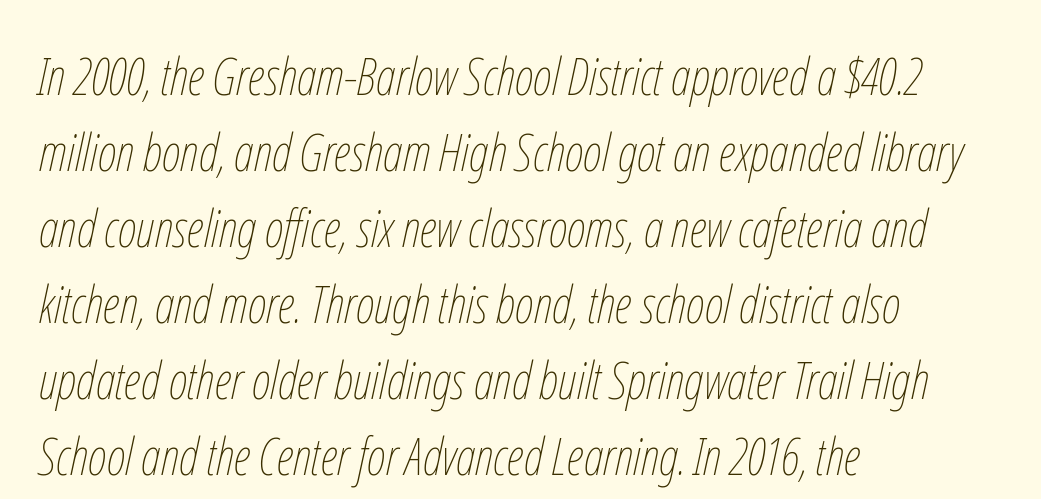
Q: Is the text bold? A: No.
Q: Is the text italic (slanted)? A: Yes, it leans right by about 12 degrees.
Q: Is the text underlined? A: No.
Q: How is the paragraph aligned? A: Left-aligned.
Q: Is the spacing between letters normal or unusually wide? A: Normal.
Q: Is the spacing between lines tight, normal or loose? A: Normal.
Q: Width (condensed, normal, or wide)? A: Condensed.
Q: Stroke contrast? A: Low.
Q: x-height? A: Medium.
Q: Monospaced? A: No.
